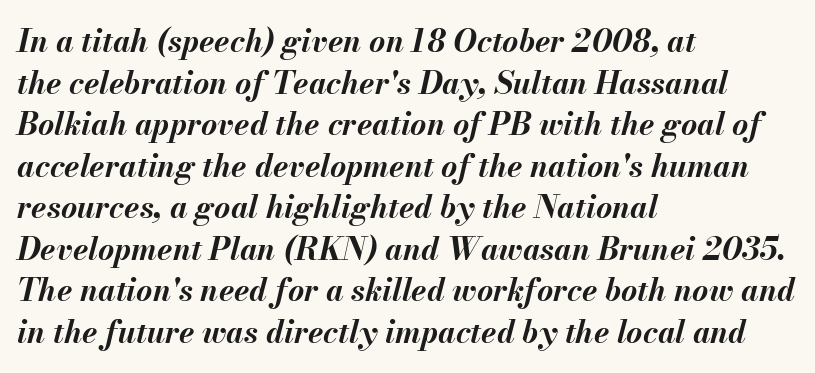
Line starts are locked; line ends wander. Nobody drew a line under any word here. Compared with typical body copy, the letter spacing here is the same. Does the weight exceed regular? Yes, all the way to bold. These lines are rendered in a variable-pitch font.
